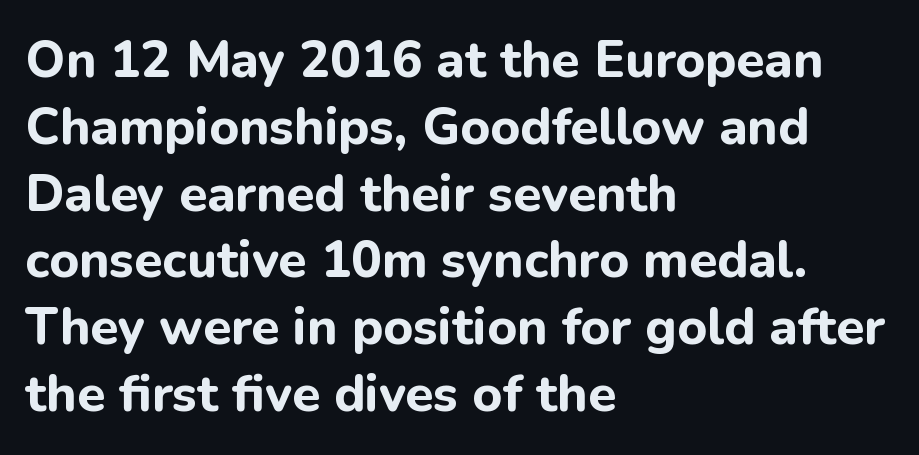
The passage shown is typeset with a sans-serif family. Note the varied advance widths — an 'i' is clearly narrower than an 'm'. One-word summary of the alignment: left. Nobody drew a line under any word here.
